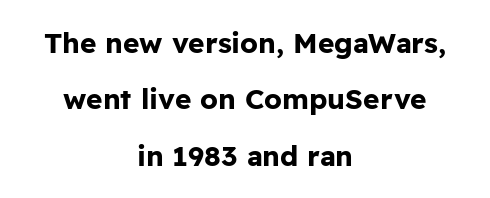
The image shows 28 px bold sans-serif type, upright; set centered, loose line spacing (2.01x), normal letter spacing, not underlined; low stroke contrast and a medium x-height.
